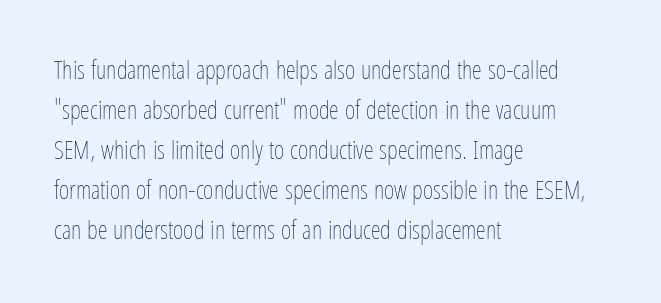
{"italic": "no", "bold": "no", "underline": "no", "align": "left", "line_spacing": "normal", "line_spacing_ratio": 1.6, "letter_spacing": "normal", "letter_spacing_em": 0.0, "glyph_px": 25}
